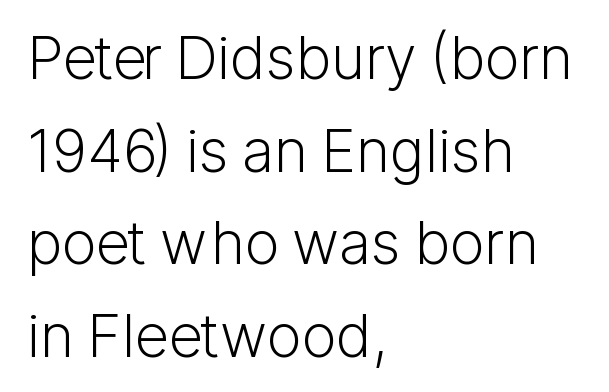
This rendering leaves character spacing at its baseline value. Honestly, there is no underline to notice here at all. Bold? No — there's no thickening of the strokes. Look at the bottom of the vertical strokes: they stop flat, with no serifs.
